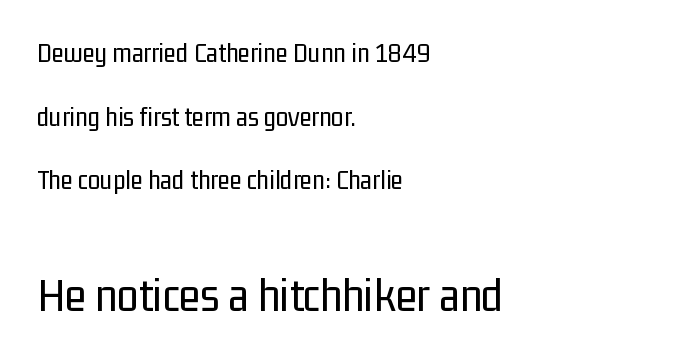
The image shows 49 px regular-weight, condensed sans-serif type, upright; set left-aligned, loose line spacing (2.27x), normal letter spacing, not underlined; the second (bottom) block is 1.75x larger; low stroke contrast and a medium x-height.
